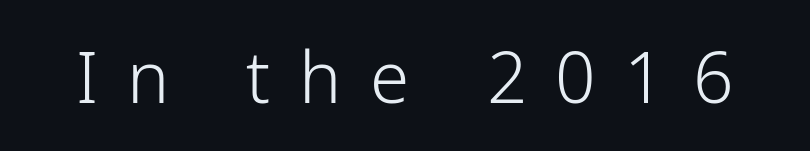
Short note: letters widely spaced. Proportional: the letters do not fall into vertical columns. Clear beneath every line of the passage. If you drew a line through each stem, it would be perfectly vertical. The rendering shows plain stroke endings on the letterforms — a sans-serif design. The font is comparable to plain body text, perhaps lighter.
